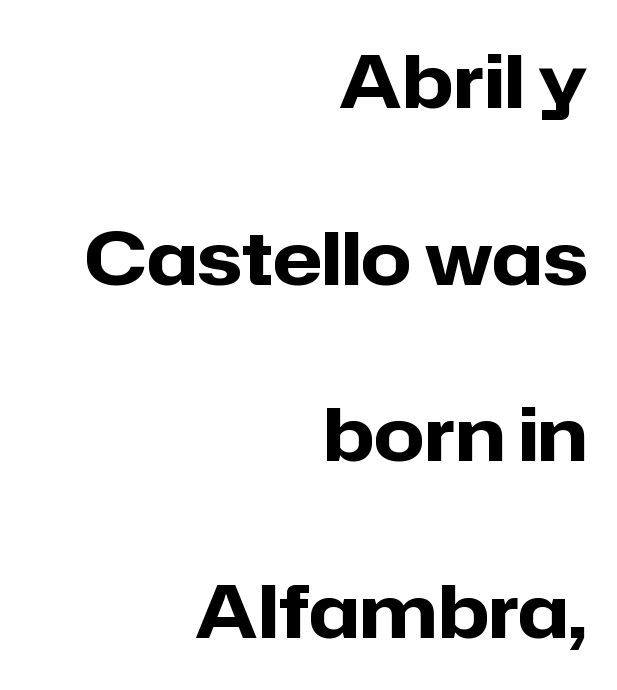
The image shows 73 px heavy sans-serif type, upright; set right-aligned, loose line spacing (2.42x), normal letter spacing, not underlined; low stroke contrast and a medium x-height.
